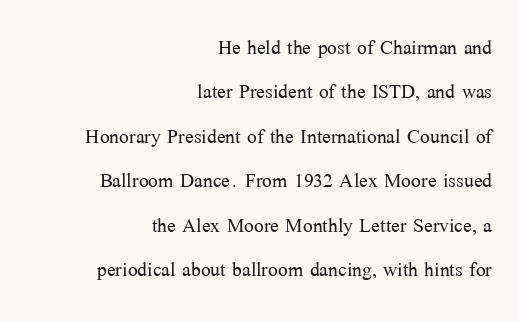
Q: Is the text bold? A: No.
Q: Is the text italic (slanted)? A: No, it is upright.
Q: Is the text underlined? A: No.
Q: How is the paragraph aligned? A: Right-aligned.
Q: Is the spacing between letters normal or unusually wide? A: Normal.
